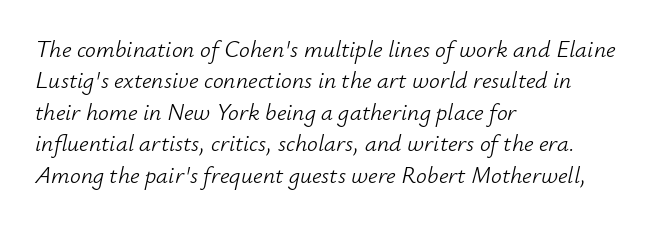
{"italic": "yes", "lean": "right", "slant_degrees": 12, "bold": "no", "underline": "no", "align": "left", "line_spacing": "normal", "line_spacing_ratio": 1.31, "letter_spacing": "normal", "letter_spacing_em": 0.0, "glyph_px": 24}
